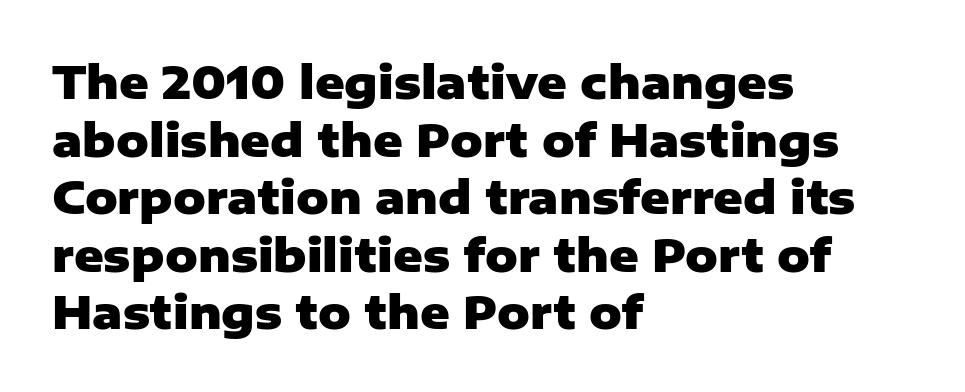
The image shows 45 px heavy sans-serif type, upright; set left-aligned, normal line spacing (1.28x), normal letter spacing, not underlined; low stroke contrast and a medium x-height.
